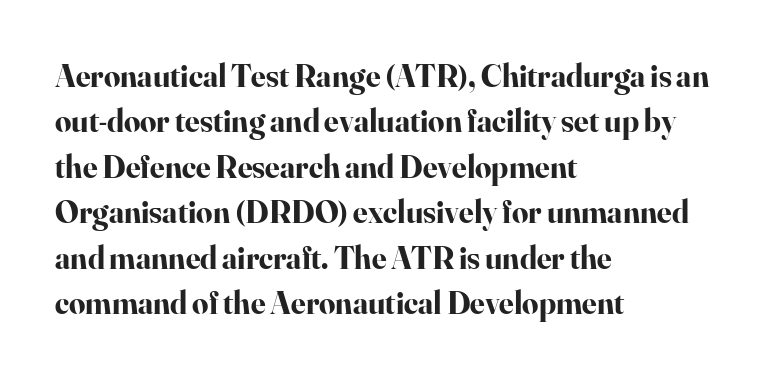
Think of a printed novel: that variable character pitch is what you see here. Each glyph is drawn with heavy, bold strokes. What stands out about the letter spacing? Nothing — it is the standard amount. Reading down the block, your eye returns to a fixed left position each line. Notice how descenders clear the ascenders below comfortably — that's standard leading. I'd call this a serif setting — the letters wear small feet.
